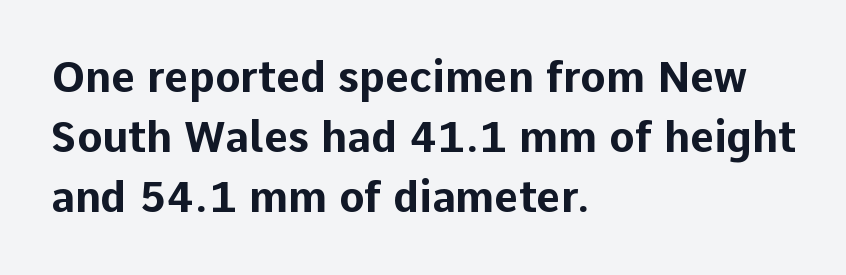
Beneath every word, the page is bare. This sample has the flowing, uneven cadence of proportional lettering. These lines carry a lot of weight — the face is fully bold. Type style note: lacks serifs. Normally led — the rows are evenly, conventionally spaced. Students, note that the glyphs here touch the page at normal intervals.
